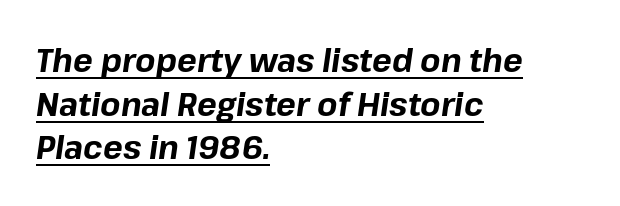
The image shows 33 px bold type, italic (leaning right); set left-aligned, normal line spacing (1.32x), normal letter spacing, underlined; low stroke contrast and a medium x-height.
